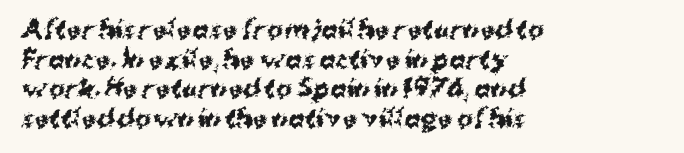
Nobody drew a line under any word here. Each word holds together tightly as a unit, with standard inter-letter gaps. A student would call this left alignment; a typographer would say flush left, rag right. Typographic density is high because the face is bold.
